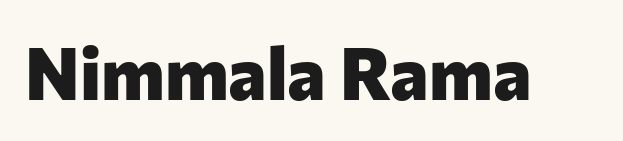
{"serif": "no", "italic": "no", "bold": "yes", "weight": "heavy", "width": "normal", "stroke_contrast": "low", "x_height": "medium", "monospaced": "no", "underline": "no", "letter_spacing": "normal", "letter_spacing_em": 0.0, "glyph_px": 73}
